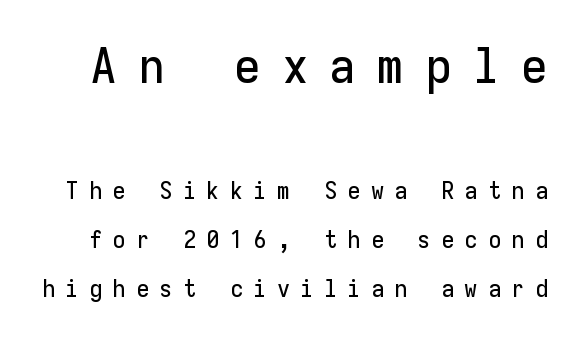
Q: Is the text italic (slanted)? A: No, it is upright.
Q: Is the typeface a serif or a sans-serif typeface? A: Sans-serif.
Q: Is the text underlined? A: No.
Q: Is the spacing between letters normal or unusually wide? A: Unusually wide.
Q: Is the spacing between lines tight, normal or loose? A: Loose.
Q: Which block of text is set in a larger size, the first (top) or the second (bottom)? A: The first (top) one.
Q: Width (condensed, normal, or wide)? A: Normal.
Q: Stroke contrast? A: Low.
Q: x-height? A: Medium.
Q: Monospaced? A: Yes.
